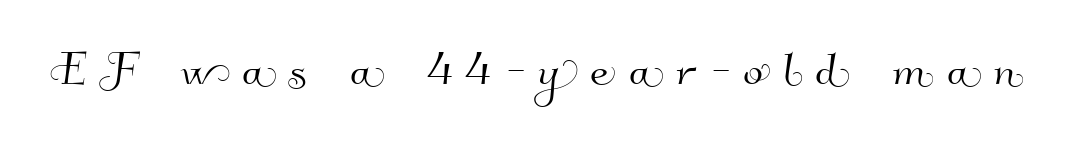
The image shows 59 px sans-serif type; set unusually wide letter spacing (+0.22 em), not underlined; high stroke contrast and a small x-height.
